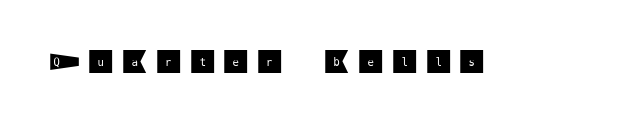
Q: Is the text italic (slanted)? A: No, it is upright.
Q: Is the text underlined? A: No.
Q: Is the spacing between letters normal or unusually wide? A: Unusually wide.
